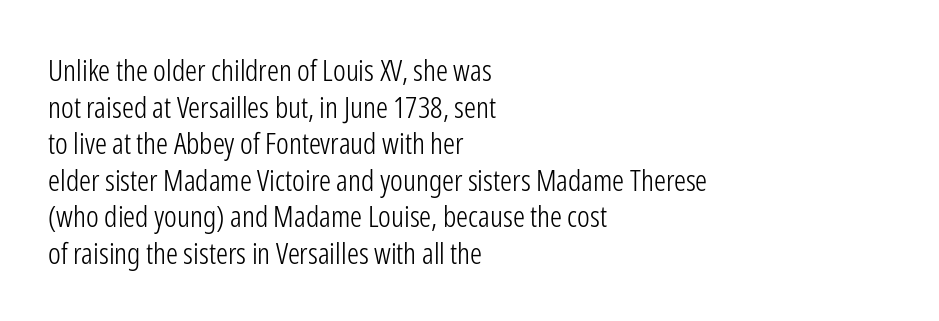
Q: Is the text bold? A: No.
Q: Is the text italic (slanted)? A: No, it is upright.
Q: Is the typeface a serif or a sans-serif typeface? A: Sans-serif.
Q: Is the text underlined? A: No.
Q: How is the paragraph aligned? A: Left-aligned.
Q: Is the spacing between letters normal or unusually wide? A: Normal.
Q: Width (condensed, normal, or wide)? A: Condensed.
Q: Stroke contrast? A: Low.
Q: x-height? A: Medium.
Q: Monospaced? A: No.
